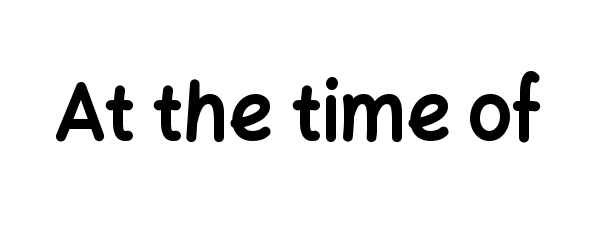
Q: Is the text bold? A: Yes.
Q: Is the text italic (slanted)? A: No, it is upright.
Q: Is the typeface a serif or a sans-serif typeface? A: Sans-serif.
Q: Is the text underlined? A: No.
Q: Is the spacing between letters normal or unusually wide? A: Normal.
Q: Width (condensed, normal, or wide)? A: Normal.
Q: Stroke contrast? A: Low.
Q: x-height? A: Medium.
Q: Monospaced? A: No.
